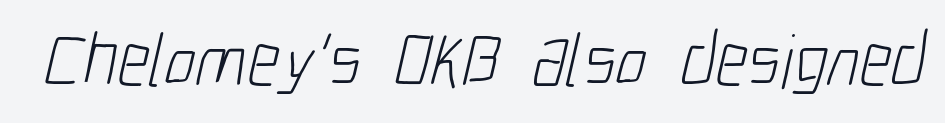
{"serif": "no", "bold": "no", "weight": "light", "width": "condensed", "stroke_contrast": "low", "x_height": "medium", "monospaced": "no", "underline": "no", "letter_spacing": "normal", "letter_spacing_em": 0.0, "glyph_px": 76}
